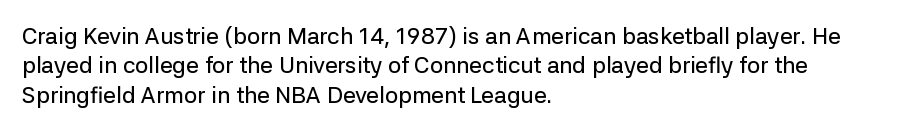
Q: Is the text italic (slanted)? A: No, it is upright.
Q: Is the text underlined? A: No.
Q: How is the paragraph aligned? A: Left-aligned.
Q: Is the spacing between letters normal or unusually wide? A: Normal.
Q: Is the spacing between lines tight, normal or loose? A: Normal.
